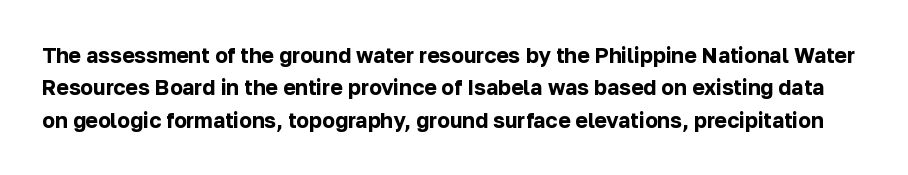
{"italic": "no", "bold": "yes", "underline": "no", "line_spacing": "normal", "line_spacing_ratio": 1.54, "letter_spacing": "normal", "letter_spacing_em": 0.0, "glyph_px": 21}
